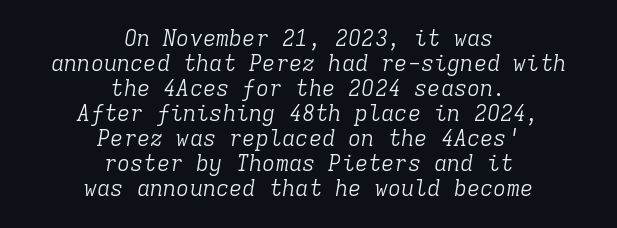
{"italic": "yes", "lean": "right", "slant_degrees": 9, "bold": "no", "underline": "no", "align": "center", "line_spacing": "tight", "line_spacing_ratio": 1.14, "letter_spacing": "normal", "letter_spacing_em": 0.0, "glyph_px": 22}
